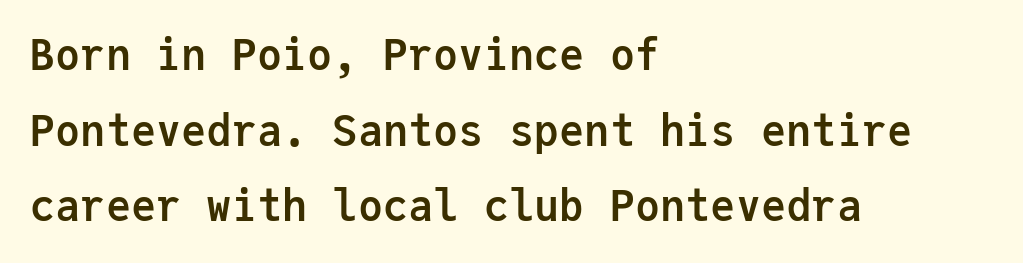
Q: Is the text bold? A: Yes.
Q: Is the text italic (slanted)? A: No, it is upright.
Q: Is the typeface a serif or a sans-serif typeface? A: Sans-serif.
Q: Is the text underlined? A: No.
Q: How is the paragraph aligned? A: Left-aligned.
Q: Is the spacing between letters normal or unusually wide? A: Normal.
Q: Width (condensed, normal, or wide)? A: Normal.
Q: Stroke contrast? A: Low.
Q: x-height? A: Medium.
Q: Monospaced? A: Yes.
